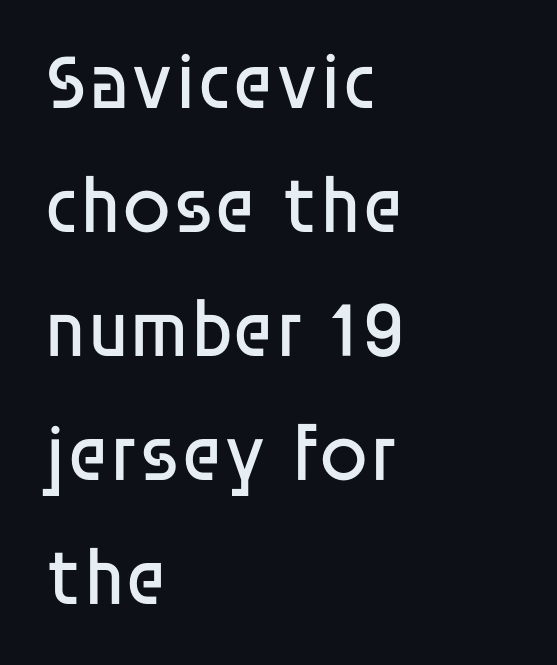
The letters sit at their default tracking, neither squeezed nor spread. Is this a sans? Yes — the strokes have no serifs. When letters stand straight like this, we call the style roman or upright. Caption: face not bold, strokes unweighted. A student would call this left alignment; a typographer would say flush left, rag right.
